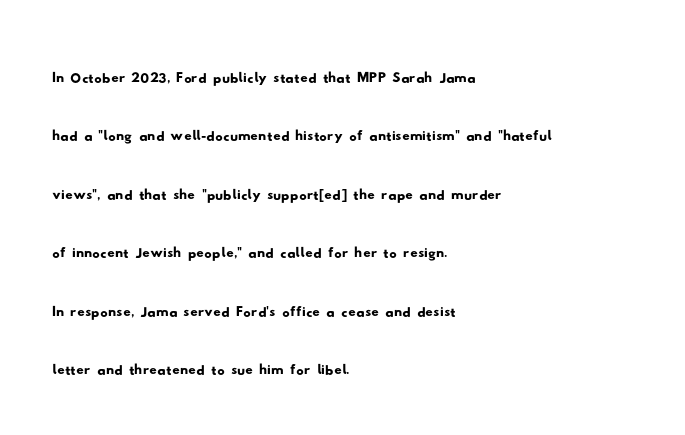
Q: Is the typeface a serif or a sans-serif typeface? A: Sans-serif.
Q: Is the text underlined? A: No.
Q: How is the paragraph aligned? A: Left-aligned.
Q: Is the spacing between letters normal or unusually wide? A: Normal.
Q: Is the spacing between lines tight, normal or loose? A: Normal.
Q: Width (condensed, normal, or wide)? A: Wide.
Q: Stroke contrast? A: Low.
Q: x-height? A: Small.
Q: Monospaced? A: No.
